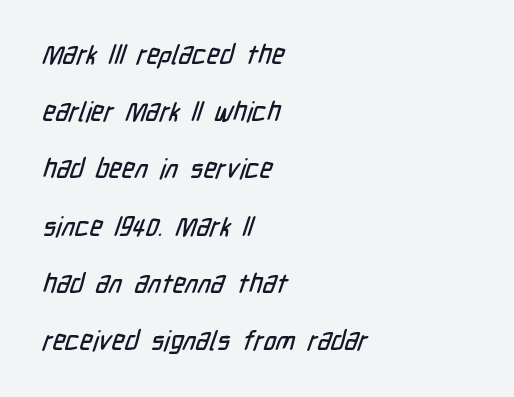
{"underline": "no", "align": "left", "line_spacing": "loose", "line_spacing_ratio": 2.12, "letter_spacing": "normal", "letter_spacing_em": 0.0, "glyph_px": 27}
